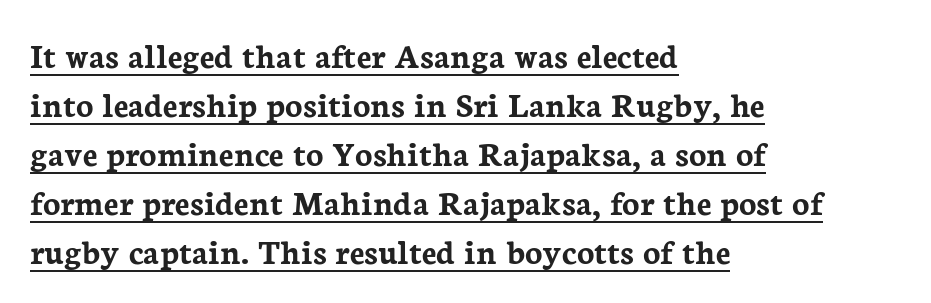
{"serif": "yes", "italic": "no", "bold": "yes", "weight": "semibold", "width": "normal", "stroke_contrast": "low", "x_height": "medium", "monospaced": "no", "underline": "yes", "align": "left", "line_spacing": "normal", "line_spacing_ratio": 1.36, "letter_spacing": "normal", "letter_spacing_em": 0.0, "glyph_px": 36}
